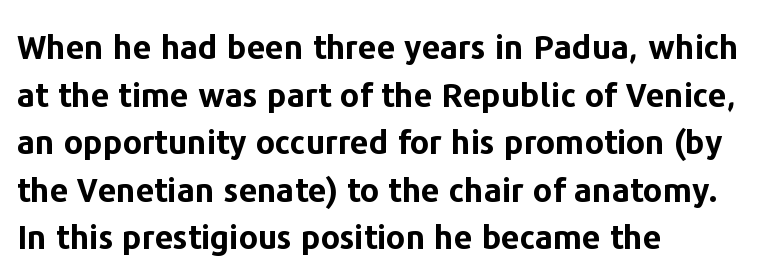
Q: Is the text bold? A: Yes.
Q: Is the text italic (slanted)? A: No, it is upright.
Q: Is the typeface a serif or a sans-serif typeface? A: Sans-serif.
Q: Is the text underlined? A: No.
Q: How is the paragraph aligned? A: Left-aligned.
Q: Is the spacing between letters normal or unusually wide? A: Normal.
Q: Is the spacing between lines tight, normal or loose? A: Normal.
Q: Width (condensed, normal, or wide)? A: Normal.
Q: Stroke contrast? A: Low.
Q: x-height? A: Medium.
Q: Monospaced? A: No.
